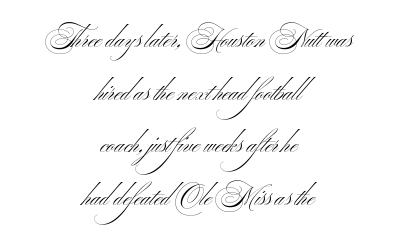
{"bold": "no", "underline": "no", "align": "center", "line_spacing": "loose", "line_spacing_ratio": 2.11, "letter_spacing": "normal", "letter_spacing_em": 0.0, "glyph_px": 25}
